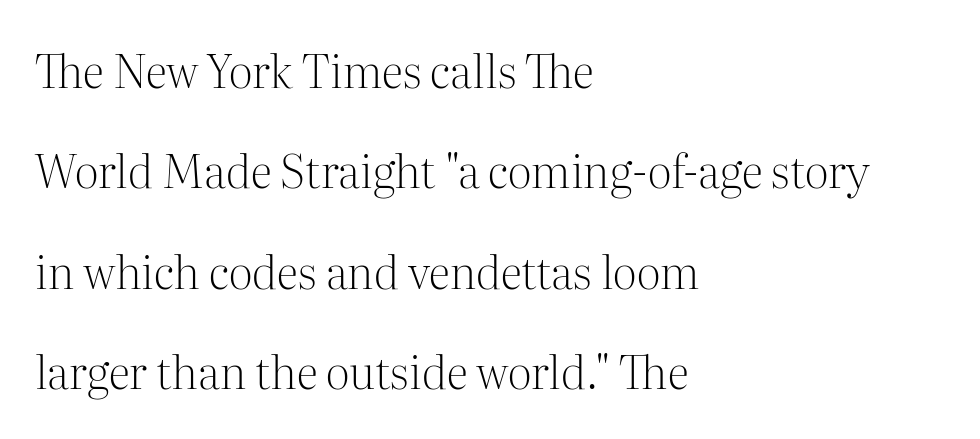
Q: Is the text bold? A: No.
Q: Is the text italic (slanted)? A: No, it is upright.
Q: Is the typeface a serif or a sans-serif typeface? A: Serif.
Q: Is the text underlined? A: No.
Q: How is the paragraph aligned? A: Left-aligned.
Q: Is the spacing between letters normal or unusually wide? A: Normal.
Q: Is the spacing between lines tight, normal or loose? A: Loose.
Q: Width (condensed, normal, or wide)? A: Normal.
Q: Stroke contrast? A: Medium.
Q: x-height? A: Medium.
Q: Monospaced? A: No.
